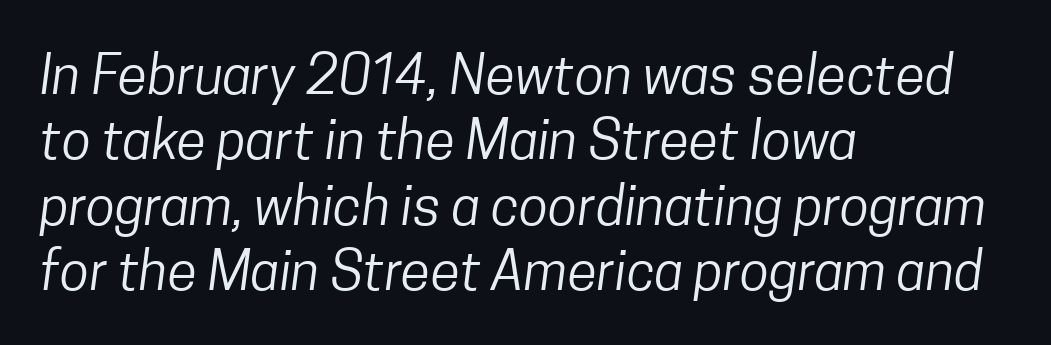
The line texture is even and compact thanks to regular tracking. The letters advance in unequal steps, a hallmark of proportional type. A student would call this left alignment; a typographer would say flush left, rag right. The weight tops out at a normal text grade.
